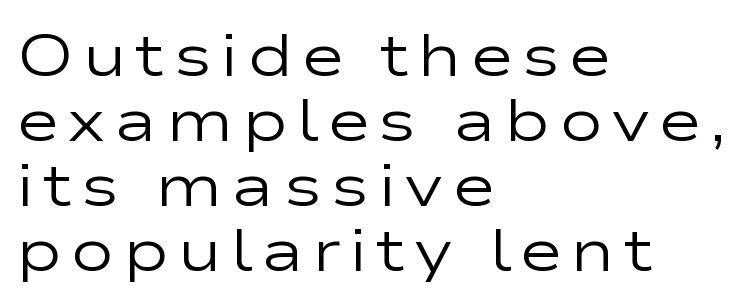
Q: Is the text bold? A: No.
Q: Is the text italic (slanted)? A: No, it is upright.
Q: Is the typeface a serif or a sans-serif typeface? A: Sans-serif.
Q: Is the text underlined? A: No.
Q: How is the paragraph aligned? A: Left-aligned.
Q: Is the spacing between lines tight, normal or loose? A: Tight.
Q: Width (condensed, normal, or wide)? A: Wide.
Q: Stroke contrast? A: Low.
Q: x-height? A: Medium.
Q: Monospaced? A: No.
